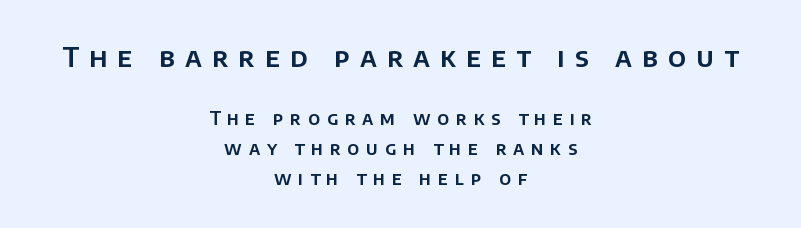
This is roman type, the default non-slanted kind. The passage shown begins with its larger block and ends with its smaller one. Summary of vertical rhythm: regular, with standard interline spacing. Between one letter and the next there's a generous, obvious gap. The compositor balanced each line on the midline.
